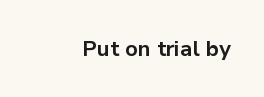
Short note: letters normally spaced. Words float on clear page, feet unadorned. The letters stand upright; this is a roman face. Heavy, bold letterforms.
